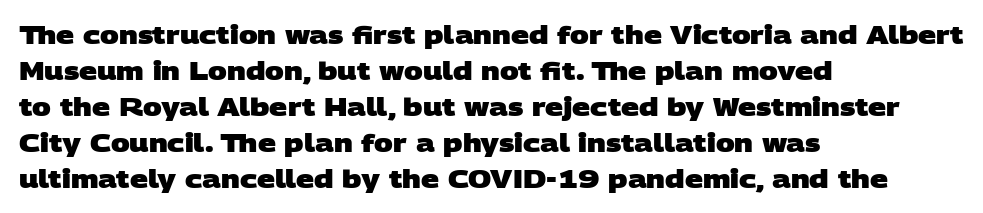
Q: Is the text bold? A: Yes.
Q: Is the text underlined? A: No.
Q: How is the paragraph aligned? A: Left-aligned.
Q: Is the spacing between letters normal or unusually wide? A: Normal.
Q: Is the spacing between lines tight, normal or loose? A: Normal.
